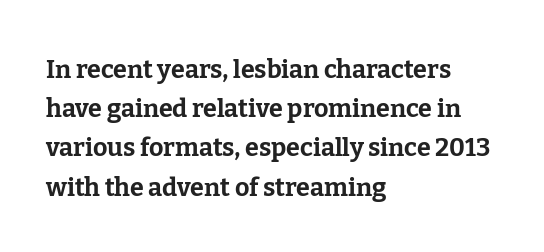
Q: Is the text bold? A: Yes.
Q: Is the text italic (slanted)? A: No, it is upright.
Q: Is the text underlined? A: No.
Q: How is the paragraph aligned? A: Left-aligned.
Q: Is the spacing between letters normal or unusually wide? A: Normal.
Q: Is the spacing between lines tight, normal or loose? A: Normal.
